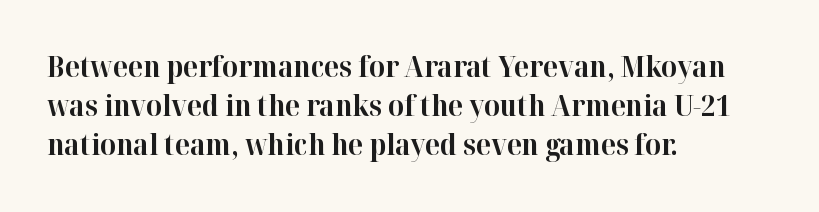
{"serif": "yes", "italic": "no", "bold": "yes", "weight": "bold", "width": "normal", "stroke_contrast": "high", "x_height": "medium", "monospaced": "no", "underline": "no", "align": "left", "line_spacing": "normal", "line_spacing_ratio": 1.4, "letter_spacing": "normal", "letter_spacing_em": 0.0, "glyph_px": 28}
